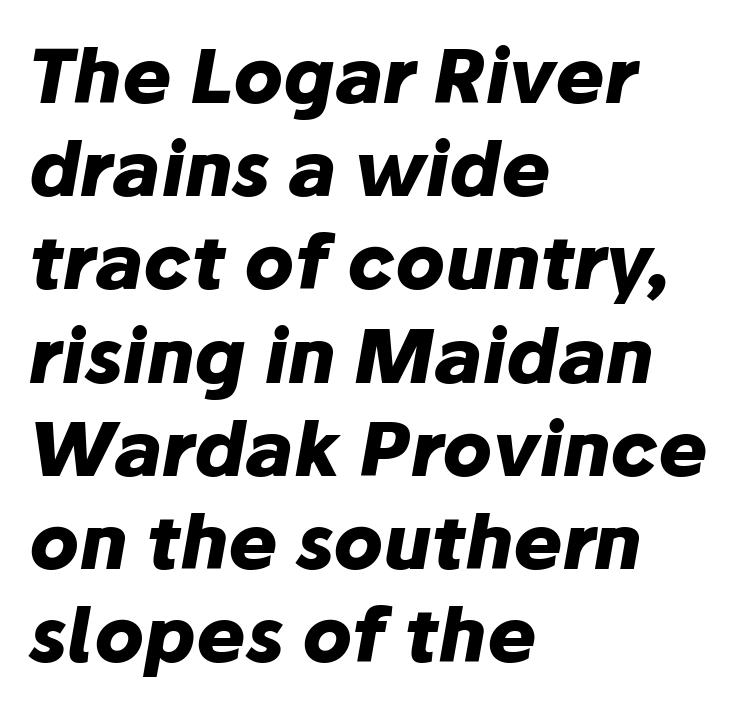
Q: Is the text bold? A: Yes.
Q: Is the text italic (slanted)? A: Yes, it leans right by about 10 degrees.
Q: Is the text underlined? A: No.
Q: How is the paragraph aligned? A: Left-aligned.
Q: Is the spacing between letters normal or unusually wide? A: Normal.
Q: Is the spacing between lines tight, normal or loose? A: Normal.
Q: Width (condensed, normal, or wide)? A: Normal.
Q: Stroke contrast? A: Low.
Q: x-height? A: Medium.
Q: Monospaced? A: No.
